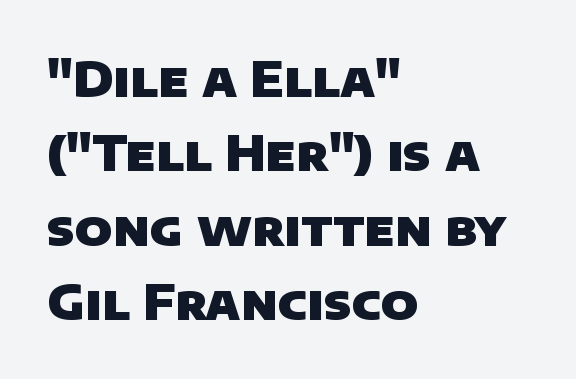
{"serif": "no", "bold": "yes", "weight": "heavy", "width": "normal", "stroke_contrast": "low", "x_height": "large", "monospaced": "no", "underline": "no", "align": "left", "line_spacing": "normal", "line_spacing_ratio": 1.55, "letter_spacing": "normal", "letter_spacing_em": 0.0, "glyph_px": 48}
